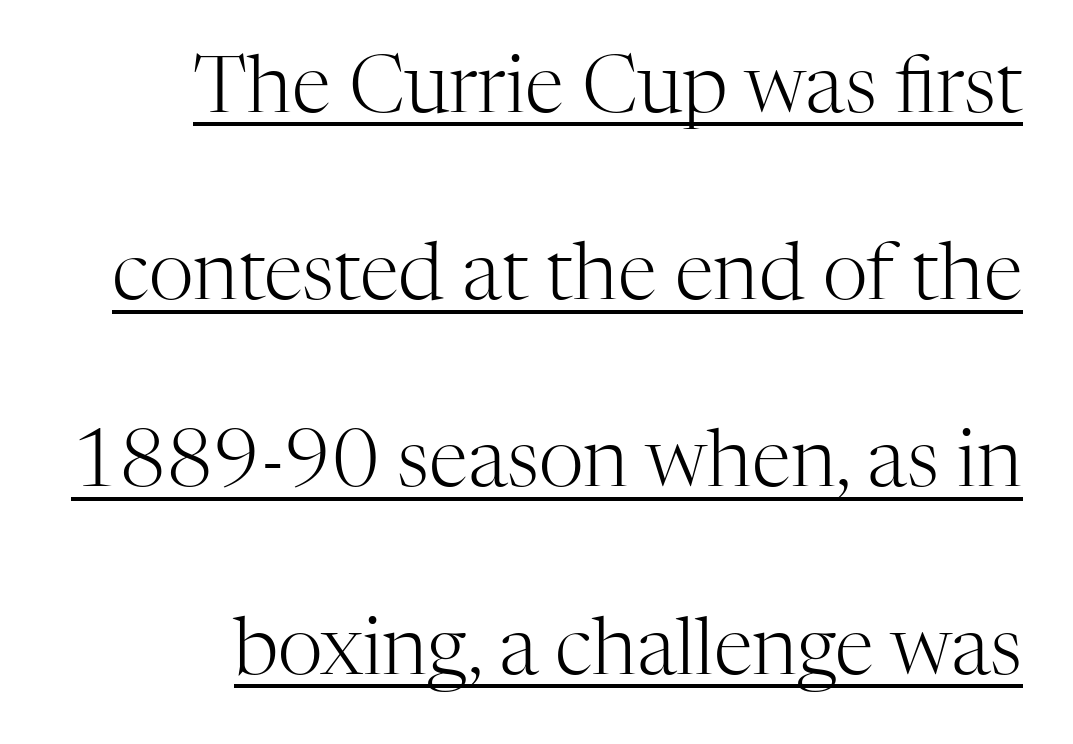
Posture: straight, roman, zero tilt. Font category for this specimen: serif. You could fit nearly another row in the gap between these rows. Varying glyph widths throughout — classic text-font behaviour.
